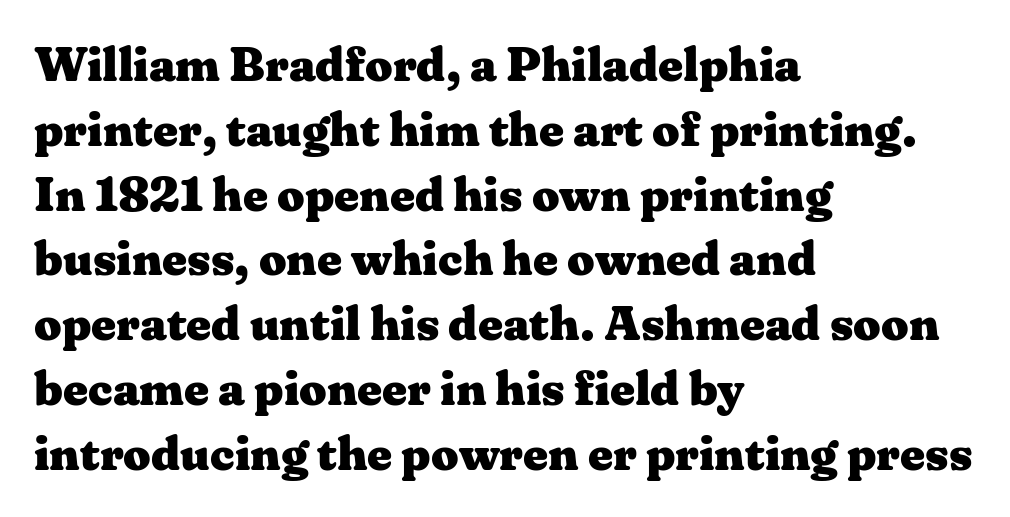
The face used here is rendered with its standard letterfit. The string is rendered with underlining switched off. The text block is weighted toward the left margin, trailing off unevenly rightward. You could not count columns in this text — the font is proportionally spaced. Summary of vertical rhythm: regular, with standard interline spacing.
